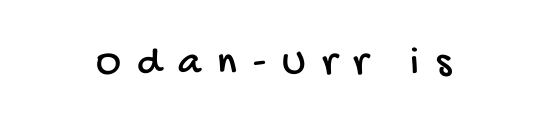
The image shows 41 px condensed sans-serif type; set unusually wide letter spacing (+0.4 em), not underlined; low stroke contrast and a large x-height.
